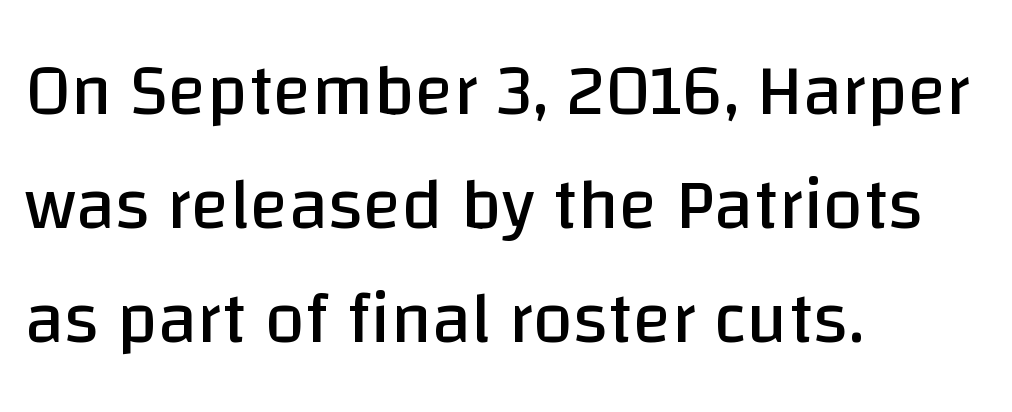
Italic? Not at all — the glyphs are vertical. This sample is left-justified, so line endings fall wherever the words run out. Words float on clear page, feet unadorned. Stroke terminals: plain, sans-serif. Looks like regular typesetting: each glyph gets only the width it needs. Stem width sits at or under what a default text font uses.
